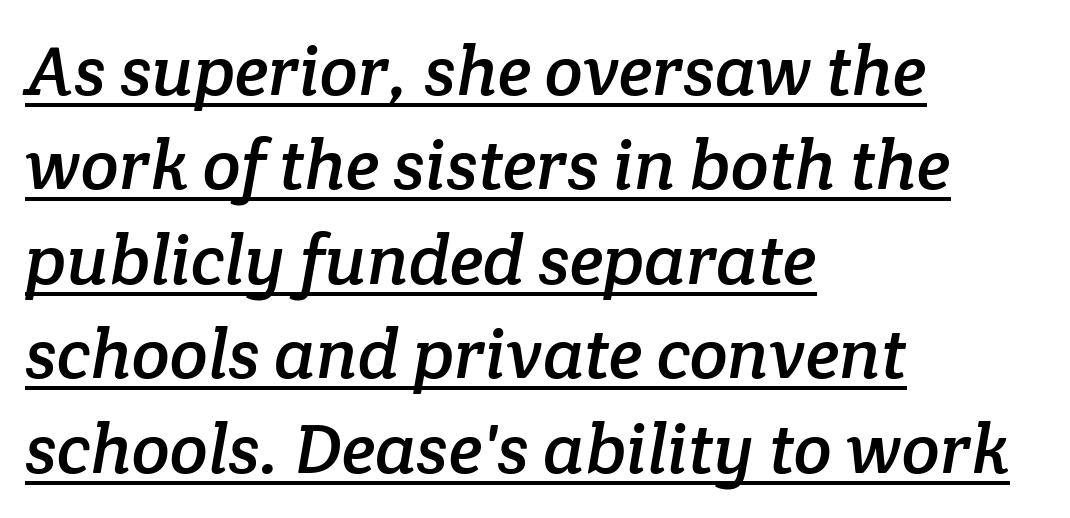
The image shows 70 px serif type; set left-aligned, normal line spacing (1.35x), normal letter spacing, underlined; low stroke contrast and a medium x-height.
